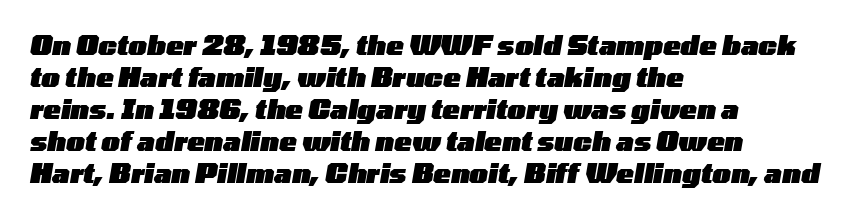
{"italic": "yes", "lean": "right", "slant_degrees": 10, "bold": "yes", "underline": "no", "align": "left", "line_spacing_ratio": 1.23, "letter_spacing": "normal", "letter_spacing_em": 0.0, "glyph_px": 26}
